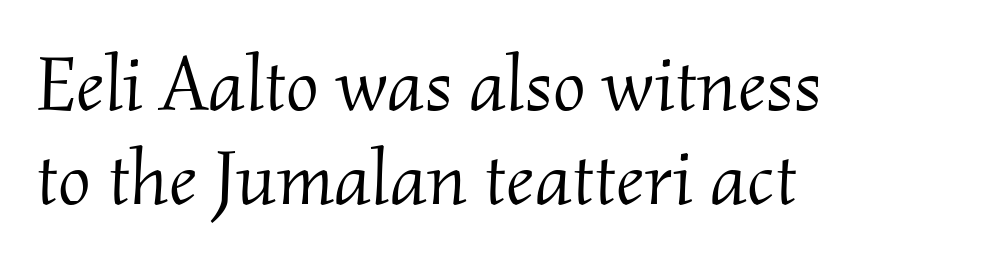
The image shows 78 px light serif type, italic (leaning right); set left-aligned, line spacing 1.21x, normal letter spacing, not underlined; medium stroke contrast and a small x-height.
